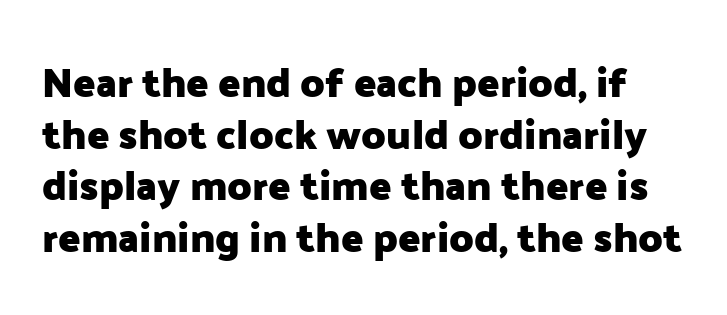
The type family on display is of the sans-serif kind. Words appear dense and cohesive because spacing is normal. A typesetter would call this proportional, since set widths differ per character. Pretty heavy lettering here — definitely bold. Plain, unruled lines of type. Italic? Not at all — the glyphs are vertical.
